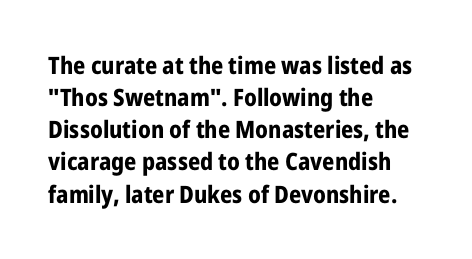
The image shows 24 px bold type, upright; set left-aligned, normal line spacing (1.34x), normal letter spacing, not underlined.
